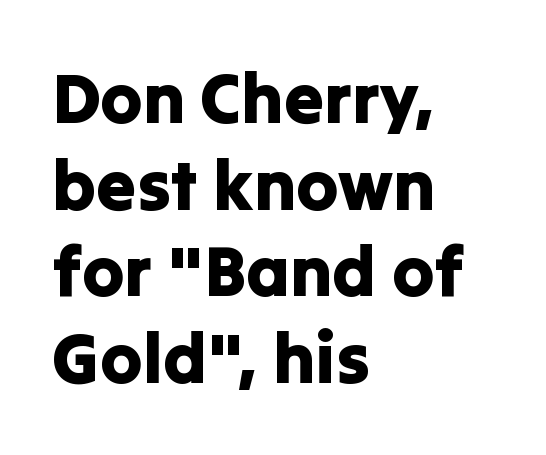
The image shows 71 px sans-serif type, upright; set left-aligned, line spacing 1.22x, normal letter spacing, not underlined; low stroke contrast and a medium x-height.
